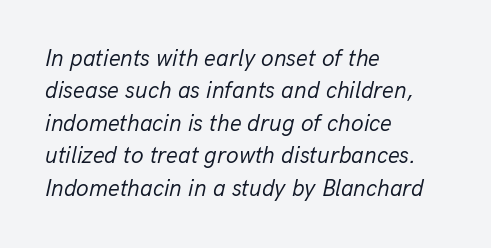
Q: Is the text bold? A: No.
Q: Is the text italic (slanted)? A: Yes, it leans right by about 13 degrees.
Q: Is the text underlined? A: No.
Q: How is the paragraph aligned? A: Left-aligned.
Q: Is the spacing between letters normal or unusually wide? A: Normal.
Q: Is the spacing between lines tight, normal or loose? A: Normal.
